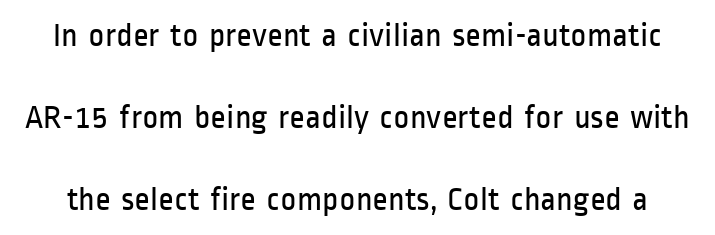
Q: Is the text bold? A: No.
Q: Is the text italic (slanted)? A: No, it is upright.
Q: Is the typeface a serif or a sans-serif typeface? A: Sans-serif.
Q: Is the text underlined? A: No.
Q: Is the spacing between letters normal or unusually wide? A: Normal.
Q: Is the spacing between lines tight, normal or loose? A: Loose.
Q: Width (condensed, normal, or wide)? A: Condensed.
Q: Stroke contrast? A: Low.
Q: x-height? A: Medium.
Q: Monospaced? A: No.
